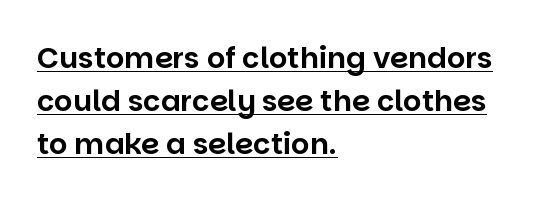
Posture: straight, roman, zero tilt. Compared with a centered layout, this one pins lines to the left instead. These lines keep a tight, regular rhythm from letter to letter. Normally led — the rows are evenly, conventionally spaced. Each letter keeps its own natural width here, so spacing adapts to shape.
